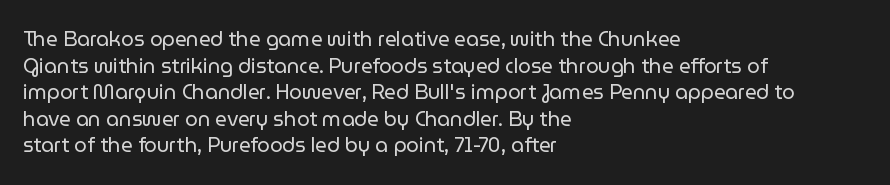
{"italic": "no", "bold": "no", "underline": "no", "align": "left", "line_spacing": "normal", "line_spacing_ratio": 1.33, "letter_spacing": "normal", "letter_spacing_em": 0.0, "glyph_px": 20}
